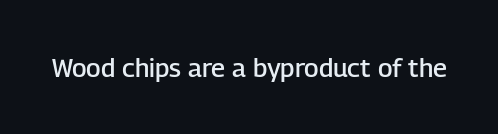
Q: Is the text bold? A: Semi-bold.
Q: Is the text italic (slanted)? A: No, it is upright.
Q: Is the text underlined? A: No.
Q: Is the spacing between letters normal or unusually wide? A: Normal.
